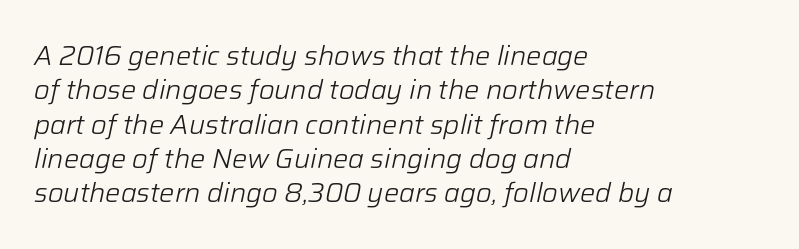
Q: Is the text bold? A: No.
Q: Is the text italic (slanted)? A: Yes, it leans right by about 12 degrees.
Q: Is the text underlined? A: No.
Q: How is the paragraph aligned? A: Left-aligned.
Q: Is the spacing between letters normal or unusually wide? A: Normal.
Q: Is the spacing between lines tight, normal or loose? A: Normal.
